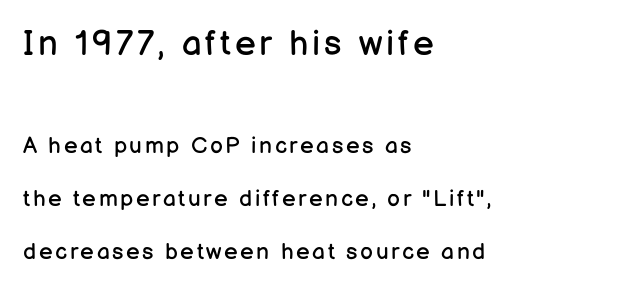
Q: Is the text bold? A: No.
Q: Is the text italic (slanted)? A: No, it is upright.
Q: Is the typeface a serif or a sans-serif typeface? A: Sans-serif.
Q: Is the text underlined? A: No.
Q: How is the paragraph aligned? A: Left-aligned.
Q: Is the spacing between lines tight, normal or loose? A: Loose.
Q: Which block of text is set in a larger size, the first (top) or the second (bottom)? A: The first (top) one.
Q: Width (condensed, normal, or wide)? A: Normal.
Q: Stroke contrast? A: Low.
Q: x-height? A: Medium.
Q: Monospaced? A: No.
